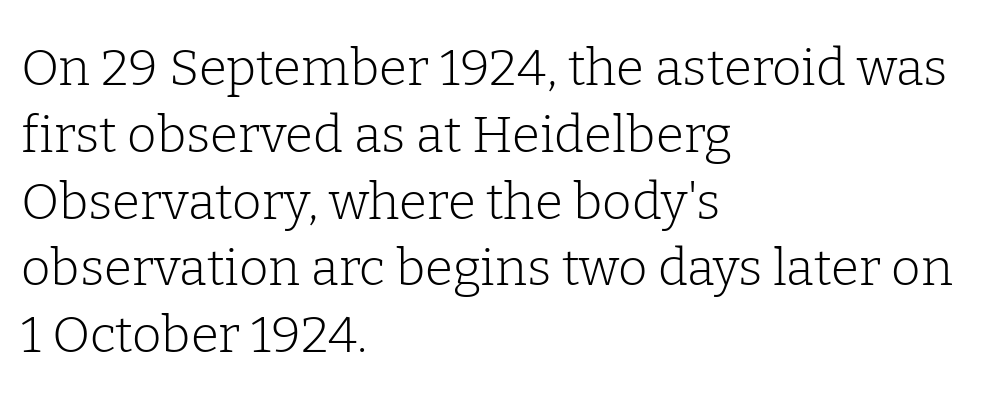
The face used here is seriffed, in the tradition of book romans. The line texture is even and compact thanks to regular tracking. The passage shown is typed in a proportional face where columns would drift. A student would call this left alignment; a typographer would say flush left, rag right. Stem width sits at or under what a default text font uses.
